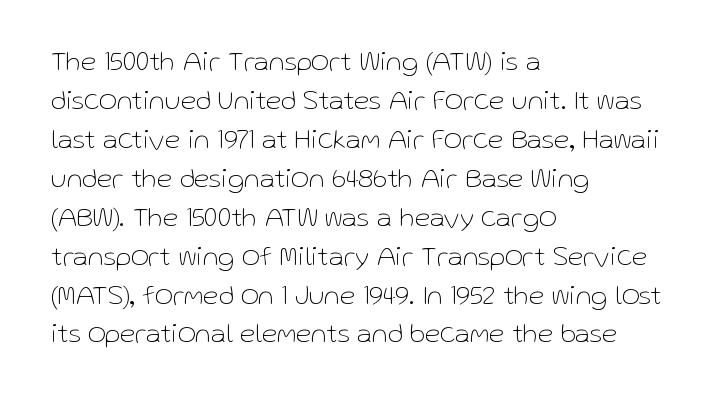
The image shows 28 px thin sans-serif type, upright; set left-aligned, normal line spacing (1.39x), normal letter spacing, not underlined; low stroke contrast and a medium x-height.
